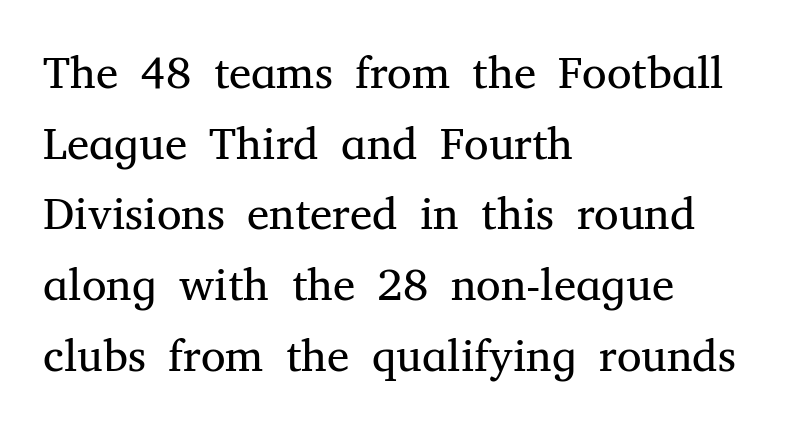
The image shows 45 px regular-weight serif type, upright; set left-aligned, normal line spacing (1.57x), normal letter spacing, not underlined; medium stroke contrast and a medium x-height.
